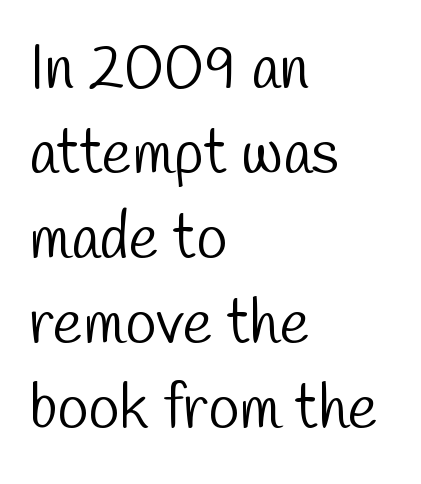
{"serif": "no", "bold": "no", "weight": "light", "width": "condensed", "stroke_contrast": "low", "x_height": "medium", "monospaced": "no", "underline": "no", "align": "left", "line_spacing": "normal", "line_spacing_ratio": 1.35, "letter_spacing": "normal", "letter_spacing_em": 0.0, "glyph_px": 63}
